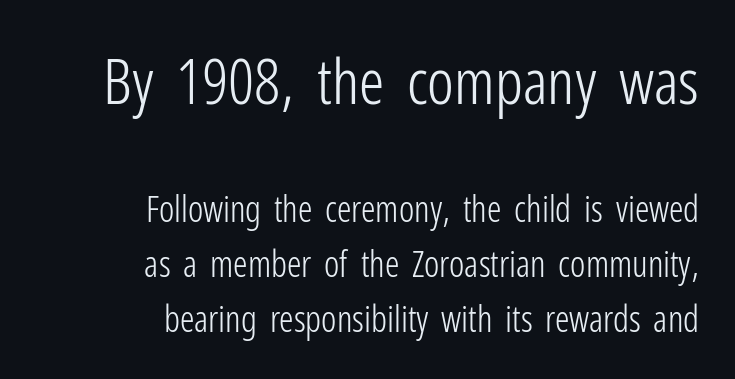
Q: Is the text bold? A: No.
Q: Is the text italic (slanted)? A: No, it is upright.
Q: Is the typeface a serif or a sans-serif typeface? A: Sans-serif.
Q: Is the text underlined? A: No.
Q: How is the paragraph aligned? A: Right-aligned.
Q: Is the spacing between letters normal or unusually wide? A: Normal.
Q: Is the spacing between lines tight, normal or loose? A: Normal.
Q: Which block of text is set in a larger size, the first (top) or the second (bottom)? A: The first (top) one.
Q: Width (condensed, normal, or wide)? A: Condensed.
Q: Stroke contrast? A: Low.
Q: x-height? A: Medium.
Q: Monospaced? A: No.
